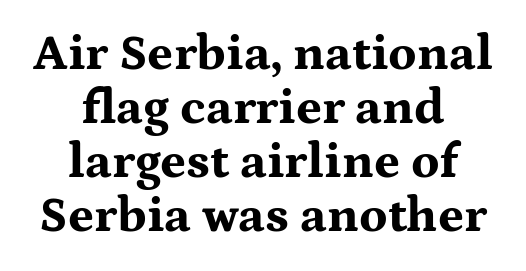
Q: Is the text bold? A: Yes.
Q: Is the text italic (slanted)? A: No, it is upright.
Q: Is the typeface a serif or a sans-serif typeface? A: Serif.
Q: Is the text underlined? A: No.
Q: How is the paragraph aligned? A: Centered.
Q: Is the spacing between letters normal or unusually wide? A: Normal.
Q: Is the spacing between lines tight, normal or loose? A: Tight.
Q: Width (condensed, normal, or wide)? A: Wide.
Q: Stroke contrast? A: Medium.
Q: x-height? A: Medium.
Q: Monospaced? A: No.
